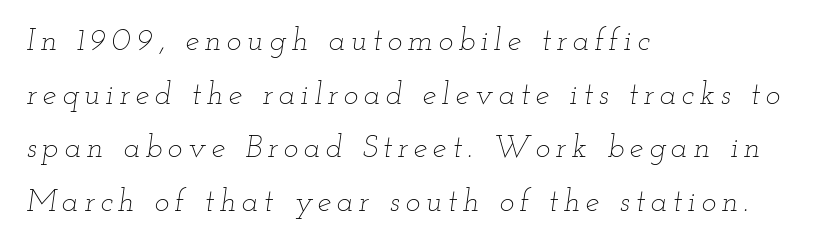
The image shows 31 px thin, wide type, italic (leaning right); set left-aligned, line spacing 1.73x, not underlined; low stroke contrast and a small x-height.
